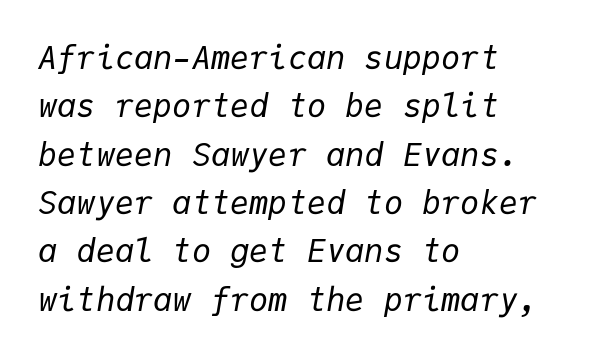
The type is set solid horizontally, with unmodified tracking. The glyphs are unaccompanied by any horizontal stroke below them. Horizontally, the lines are justified to the leading edge only. Letters have the restrained weight of plain body copy at most.
